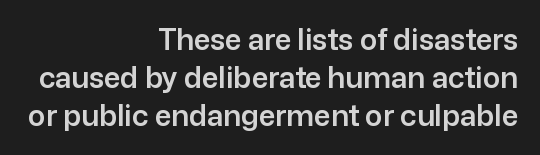
Q: Is the text italic (slanted)? A: No, it is upright.
Q: Is the typeface a serif or a sans-serif typeface? A: Sans-serif.
Q: Is the text underlined? A: No.
Q: How is the paragraph aligned? A: Right-aligned.
Q: Is the spacing between letters normal or unusually wide? A: Normal.
Q: Is the spacing between lines tight, normal or loose? A: Normal.
Q: Width (condensed, normal, or wide)? A: Normal.
Q: Stroke contrast? A: Low.
Q: x-height? A: Medium.
Q: Monospaced? A: No.
